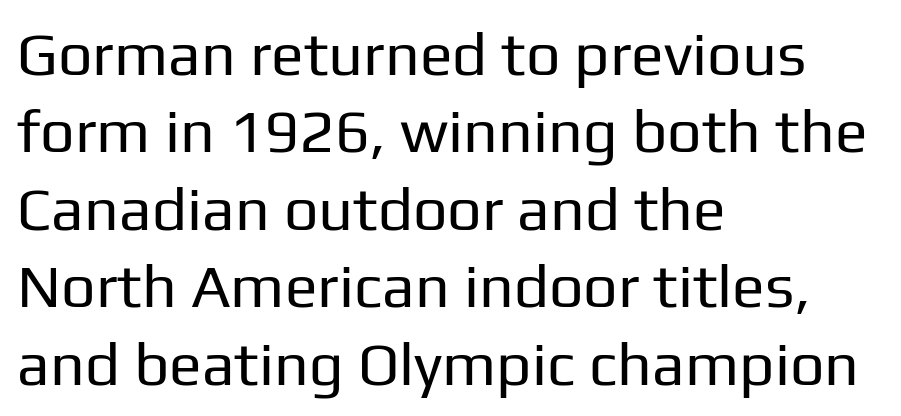
{"serif": "no", "italic": "no", "bold": "no", "weight": "regular", "width": "normal", "stroke_contrast": "low", "x_height": "medium", "monospaced": "no", "underline": "no", "align": "left", "line_spacing": "normal", "line_spacing_ratio": 1.27, "letter_spacing": "normal", "letter_spacing_em": 0.0, "glyph_px": 61}
